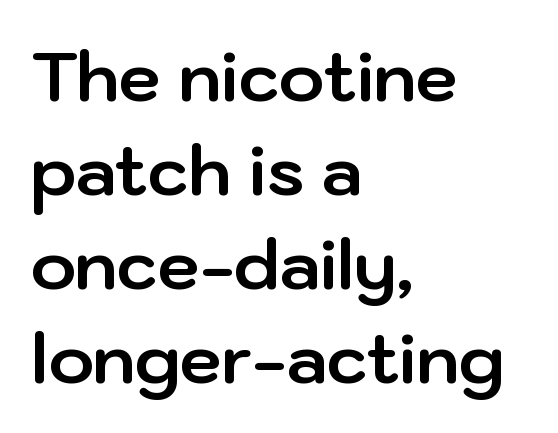
Q: Is the text bold? A: Yes.
Q: Is the text italic (slanted)? A: No, it is upright.
Q: Is the typeface a serif or a sans-serif typeface? A: Sans-serif.
Q: Is the text underlined? A: No.
Q: How is the paragraph aligned? A: Left-aligned.
Q: Is the spacing between letters normal or unusually wide? A: Normal.
Q: Is the spacing between lines tight, normal or loose? A: Normal.
Q: Width (condensed, normal, or wide)? A: Normal.
Q: Stroke contrast? A: Low.
Q: x-height? A: Medium.
Q: Monospaced? A: No.
